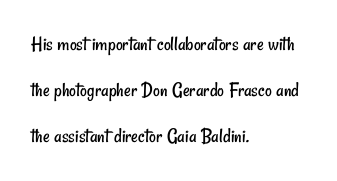
{"bold": "no", "underline": "no", "align": "left", "line_spacing": "loose", "line_spacing_ratio": 2.2, "letter_spacing": "normal", "letter_spacing_em": 0.0, "glyph_px": 21}
